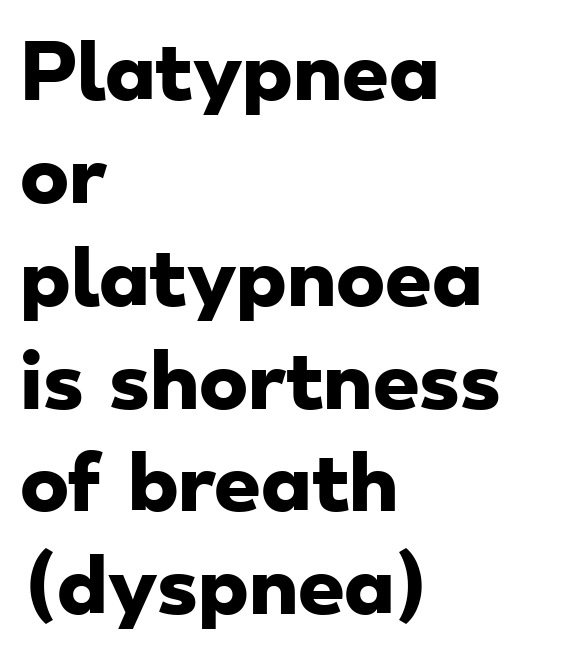
The image shows 74 px heavy, wide sans-serif type; set left-aligned, normal line spacing (1.39x), normal letter spacing, not underlined; low stroke contrast and a small x-height.
